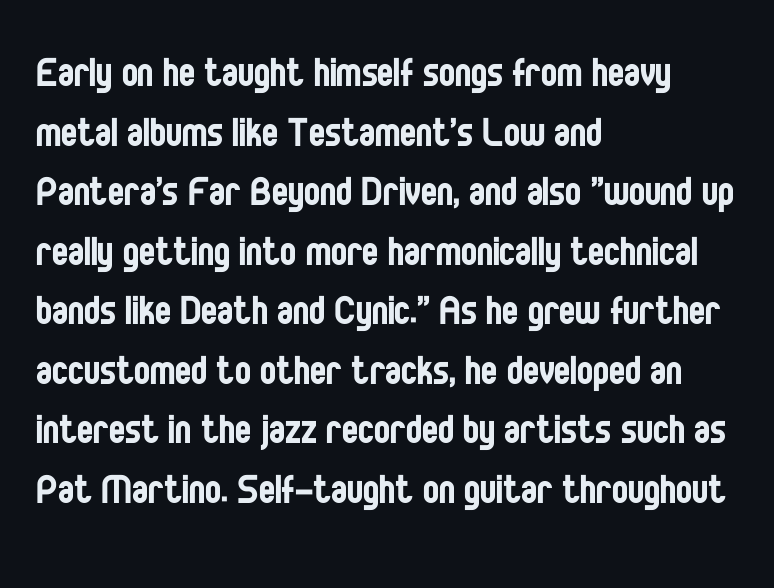
No feet cap the strokes, marking this as sans-serif type. Rule under the text: the space is simply empty. Vertical strokes here are truly vertical. In CSS terms this would be text-align: left. Looks like regular typesetting: each glyph gets only the width it needs.
